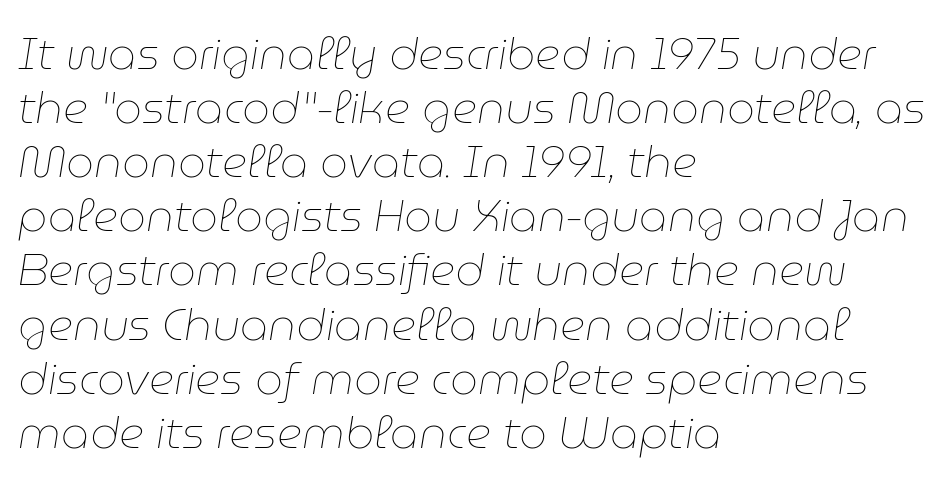
{"italic": "yes", "lean": "right", "slant_degrees": 9, "bold": "no", "weight": "thin", "width": "normal", "stroke_contrast": "low", "x_height": "medium", "monospaced": "no", "underline": "no", "align": "left", "line_spacing_ratio": 1.23, "letter_spacing": "normal", "letter_spacing_em": 0.0, "glyph_px": 44}
